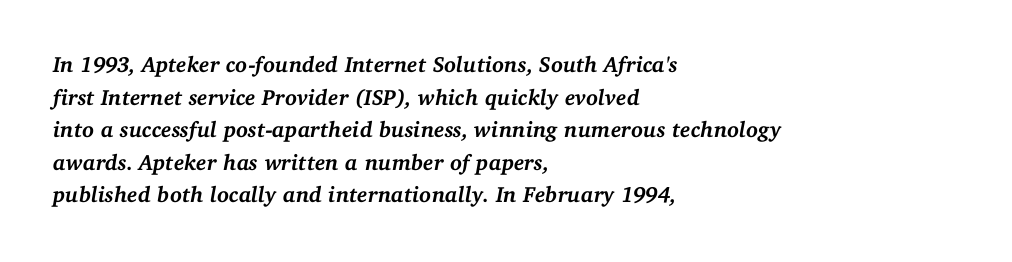
Q: Is the text bold? A: Yes.
Q: Is the text italic (slanted)? A: Yes, it leans right by about 11 degrees.
Q: Is the text underlined? A: No.
Q: How is the paragraph aligned? A: Left-aligned.
Q: Is the spacing between letters normal or unusually wide? A: Normal.
Q: Is the spacing between lines tight, normal or loose? A: Normal.
